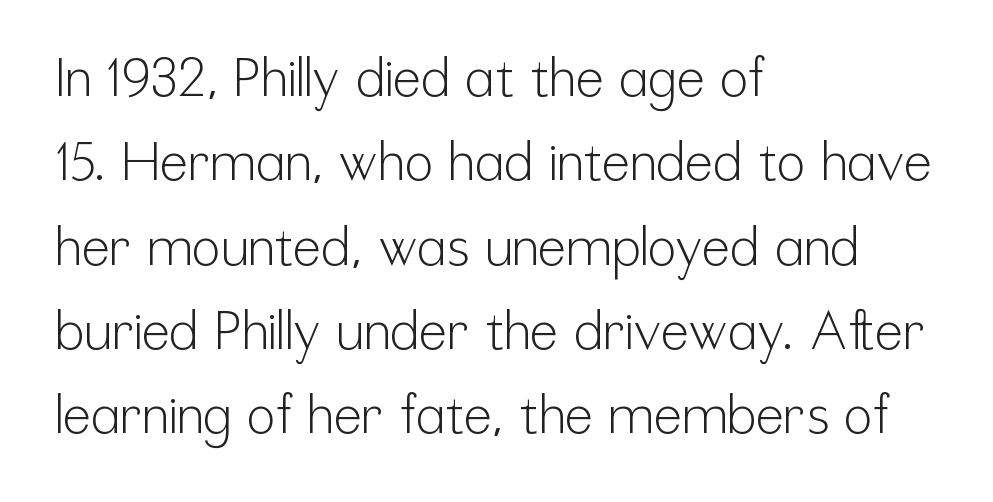
{"serif": "no", "italic": "no", "bold": "no", "weight": "light", "width": "condensed", "stroke_contrast": "low", "x_height": "medium", "monospaced": "no", "underline": "no", "align": "left", "line_spacing": "normal", "line_spacing_ratio": 1.59, "letter_spacing": "normal", "letter_spacing_em": 0.0, "glyph_px": 53}
